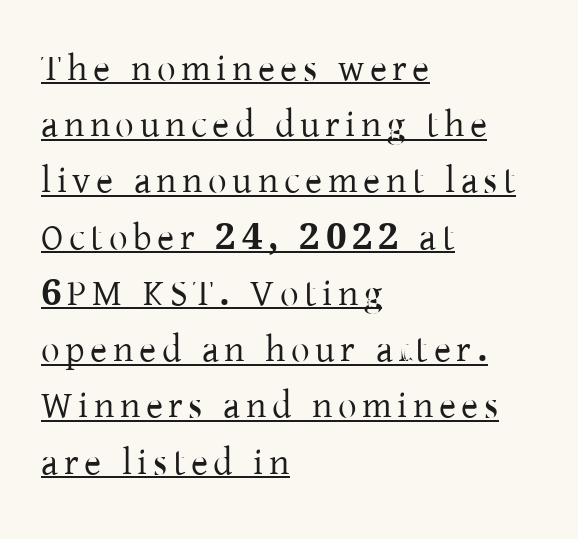
The rag falls on the right side of this text block. Is there much room between lines? A standard amount, neither cramped nor airy. A typographer would call this underscored text. Proportional: the letters do not fall into vertical columns. Ascenders rise straight up at ninety degrees.
